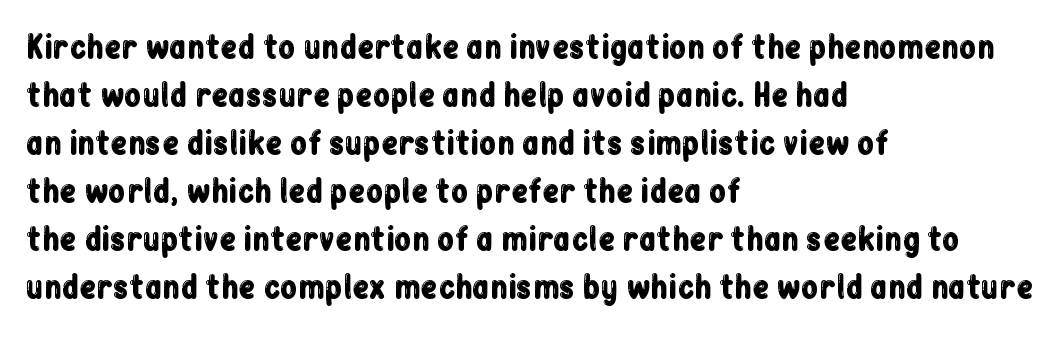
Q: Is the text italic (slanted)? A: No, it is upright.
Q: Is the typeface a serif or a sans-serif typeface? A: Sans-serif.
Q: Is the text underlined? A: No.
Q: How is the paragraph aligned? A: Left-aligned.
Q: Is the spacing between letters normal or unusually wide? A: Normal.
Q: Is the spacing between lines tight, normal or loose? A: Normal.
Q: Width (condensed, normal, or wide)? A: Condensed.
Q: Stroke contrast? A: Low.
Q: x-height? A: Medium.
Q: Monospaced? A: No.
